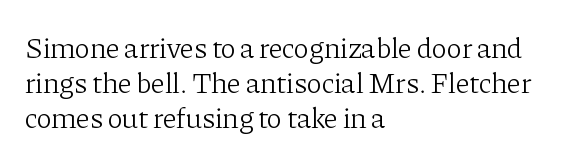
Q: Is the text bold? A: No.
Q: Is the text italic (slanted)? A: No, it is upright.
Q: Is the typeface a serif or a sans-serif typeface? A: Serif.
Q: Is the text underlined? A: No.
Q: How is the paragraph aligned? A: Left-aligned.
Q: Is the spacing between letters normal or unusually wide? A: Normal.
Q: Width (condensed, normal, or wide)? A: Normal.
Q: Stroke contrast? A: Low.
Q: x-height? A: Medium.
Q: Monospaced? A: No.
